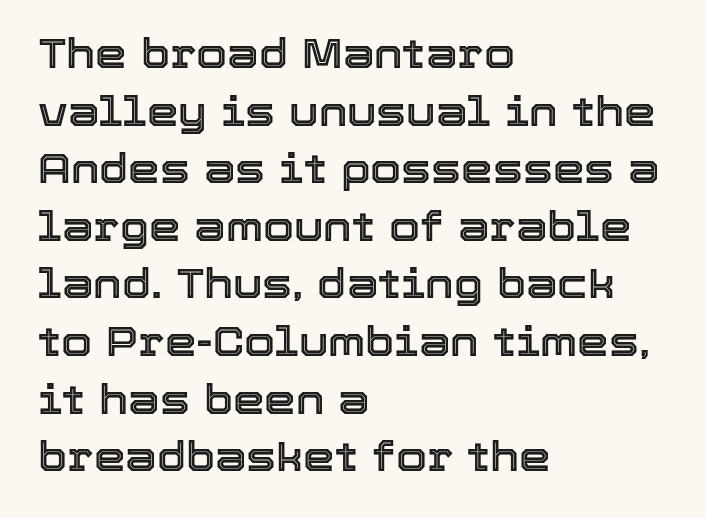
The image shows 40 px text type, upright; set left-aligned, normal line spacing (1.44x), normal letter spacing, not underlined; a medium x-height.
